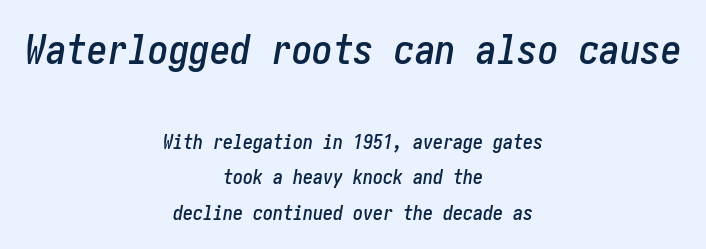
The image shows 41 px condensed type, italic (leaning right); set centered, line spacing 1.78x, normal letter spacing, not underlined; the first (top) block is 2.05x larger; low stroke contrast and a medium x-height.
